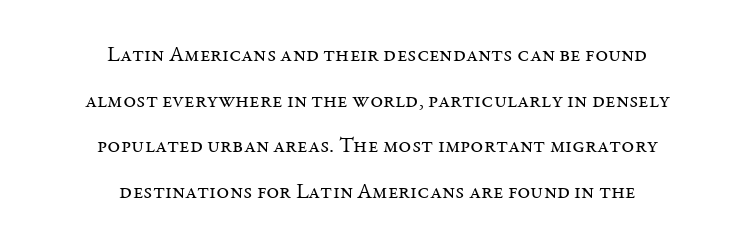
{"italic": "no", "bold": "no", "underline": "no", "align": "center", "line_spacing": "loose", "line_spacing_ratio": 2.07, "letter_spacing": "normal", "letter_spacing_em": 0.0, "glyph_px": 22}
